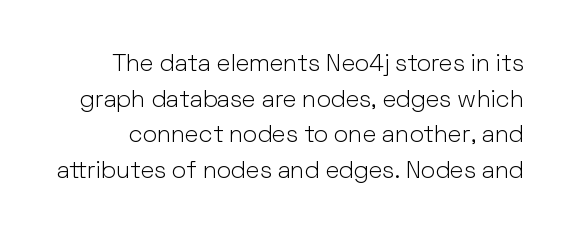
This is the regular roman posture of the typeface. Is this a heavy cut? Hardly; it is regular or lighter. Students, observe: this is what conventionally led text looks like. Letters rest on an invisible, unmarked baseline.
